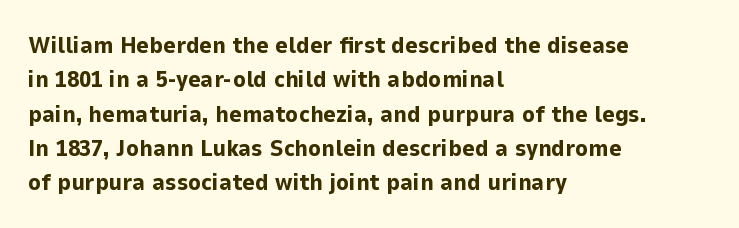
{"italic": "no", "bold": "yes", "underline": "no", "align": "left", "line_spacing": "normal", "line_spacing_ratio": 1.43, "letter_spacing": "normal", "letter_spacing_em": 0.0, "glyph_px": 24}
